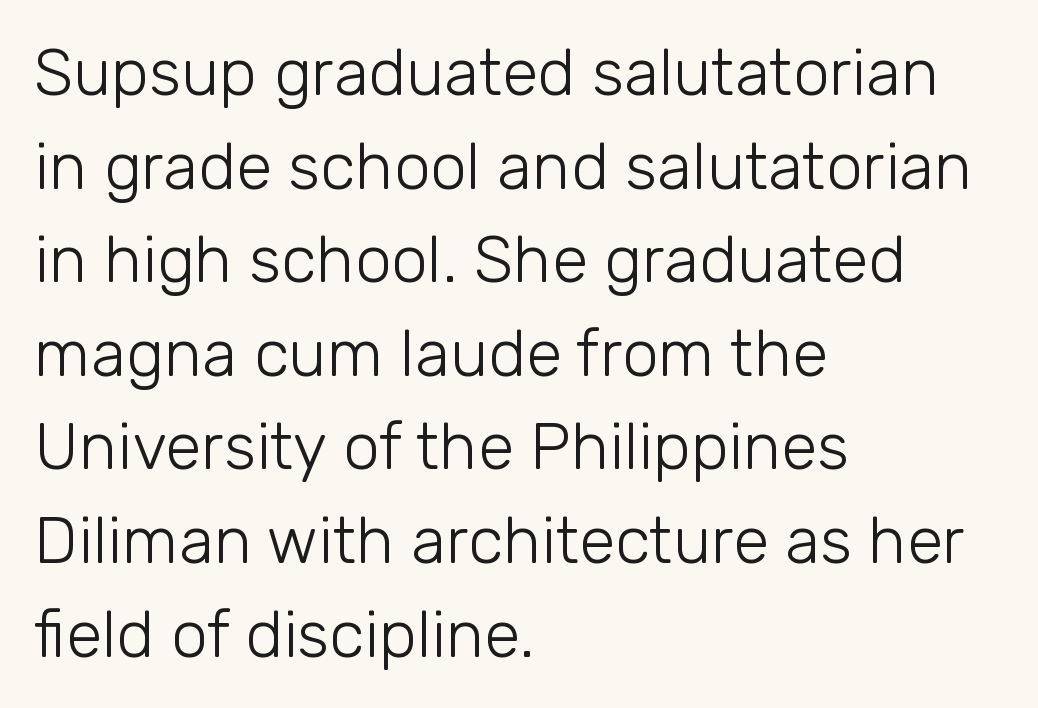
The image shows 65 px light sans-serif type, upright; set left-aligned, normal line spacing (1.44x), normal letter spacing, not underlined; low stroke contrast and a medium x-height.
